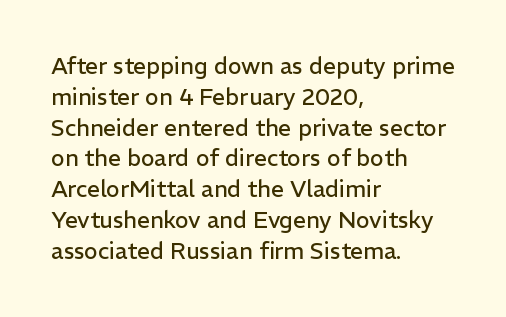
Descenders are the only things crossing below the line. The font sits on the lighter half of the weight spectrum, regular included. Does the copy run flush right? No — it runs flush left. Vertically, the passage feels balanced, rows spaced as you'd expect.
